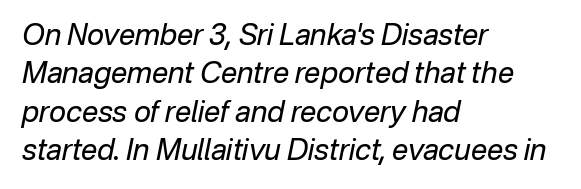
{"italic": "yes", "lean": "right", "slant_degrees": 12, "bold": "no", "weight": "regular", "width": "normal", "stroke_contrast": "low", "x_height": "medium", "monospaced": "no", "underline": "no", "align": "left", "line_spacing": "normal", "line_spacing_ratio": 1.32, "letter_spacing": "normal", "letter_spacing_em": 0.0, "glyph_px": 29}
